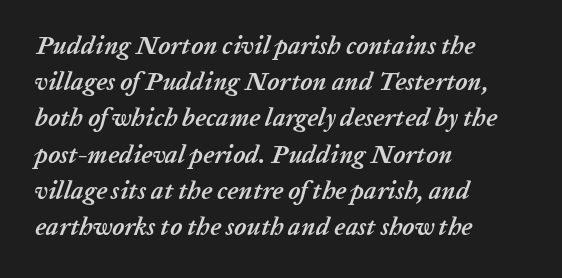
The image shows 25 px bold type, italic (leaning right); set left-aligned, normal line spacing (1.45x), normal letter spacing, not underlined.
